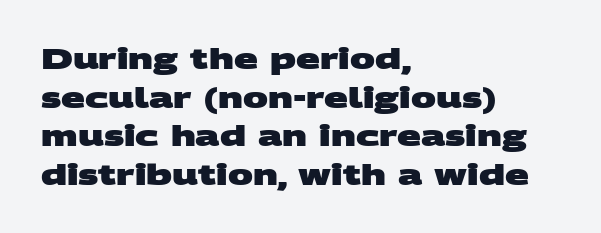
The image shows 28 px heavy, wide sans-serif type; set left-aligned, normal line spacing (1.38x), normal letter spacing, not underlined; medium stroke contrast and a large x-height.
